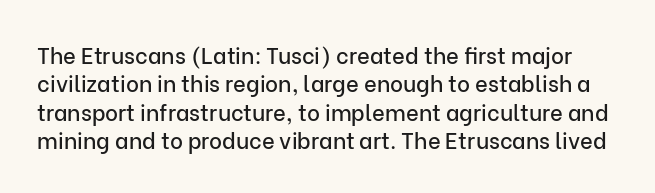
The image shows 22 px text type, upright; set normal line spacing (1.29x), normal letter spacing, not underlined.
